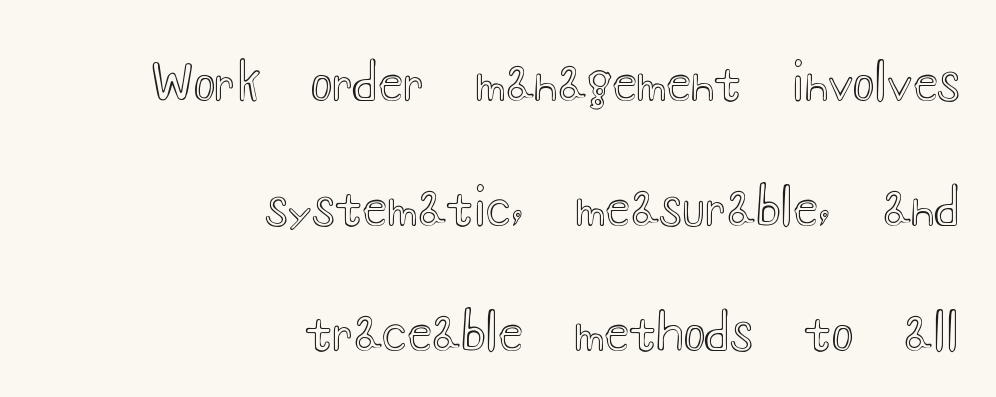
The glyphs are unaccompanied by any horizontal stroke below them. The rendering uses natural spacing where letterforms have individual widths. The typesetter chose a ragged-left arrangement here. Nothing unusual about the tracking: characters are spaced as the font intends. Vertically, the passage feels expansive, rows floating well apart. Does the lettering tilt? It doesn't — this is upright.
